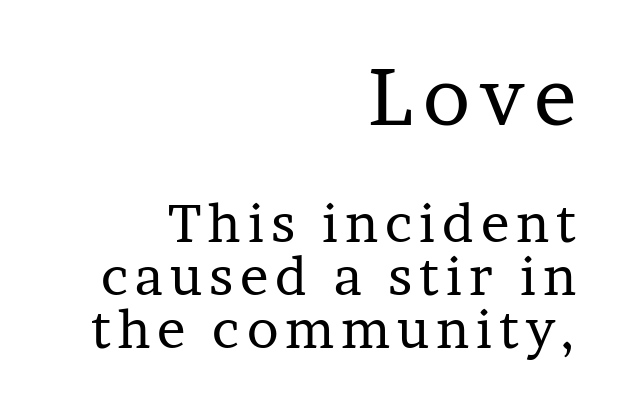
Size hierarchy here favors the leading block over the trailing one. The face used here is proportionally spaced, like ordinary book or web type. Weight: in the light-to-regular range. Posture: upright roman. Visually the block forms a straight wall on the right and a jagged coastline on the left. Cramped leading.
